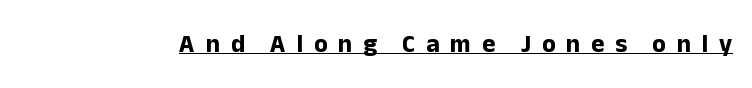
Q: Is the text bold? A: Yes.
Q: Is the text italic (slanted)? A: No, it is upright.
Q: Is the text underlined? A: Yes.
Q: Is the spacing between letters normal or unusually wide? A: Unusually wide.
